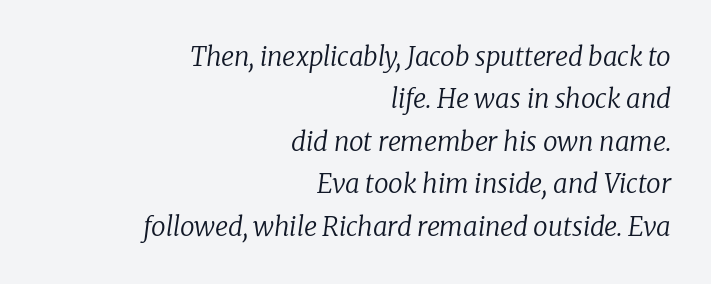
Q: Is the text bold? A: No.
Q: Is the text italic (slanted)? A: Yes, it leans right by about 8 degrees.
Q: Is the text underlined? A: No.
Q: How is the paragraph aligned? A: Right-aligned.
Q: Is the spacing between letters normal or unusually wide? A: Normal.
Q: Is the spacing between lines tight, normal or loose? A: Normal.
